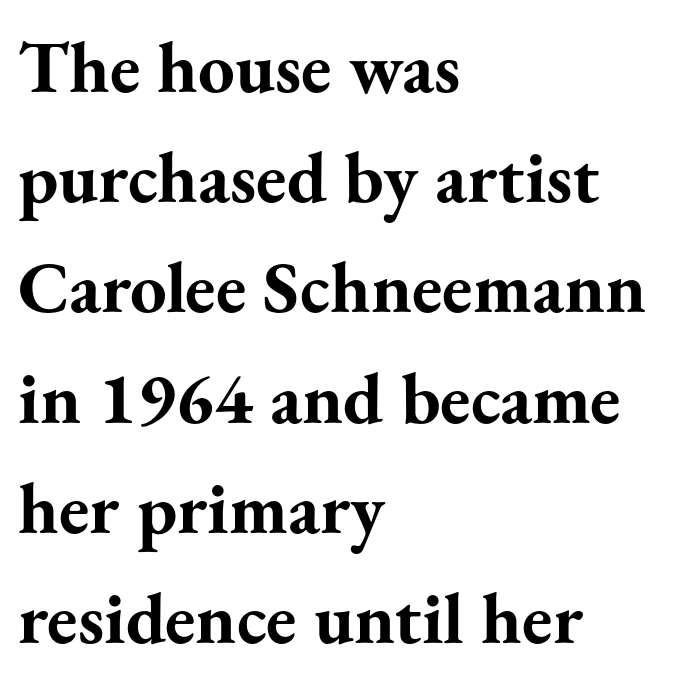
The image shows 73 px bold serif type, upright; set left-aligned, normal line spacing (1.51x), normal letter spacing, not underlined; medium stroke contrast and a small x-height.
